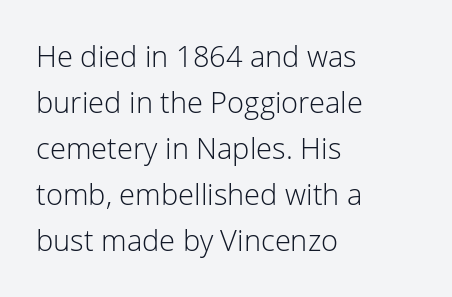
The image shows 29 px light sans-serif type, upright; set left-aligned, normal line spacing (1.59x), normal letter spacing, not underlined; low stroke contrast and a medium x-height.
